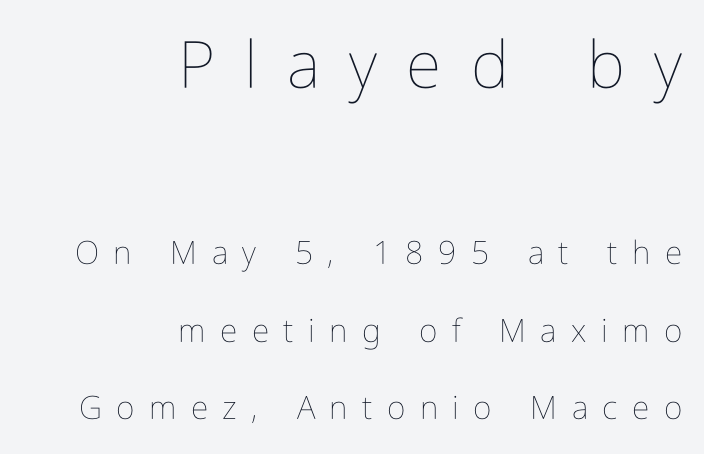
The rag falls on the left side of this text block. Interline gaps are noticeably wide in this sample. The gaps between neighbouring characters are conspicuously large. The emphasis by scale lands on block number one, above. Proportional: the letters do not fall into vertical columns. These lines were composed using upright roman letters.
